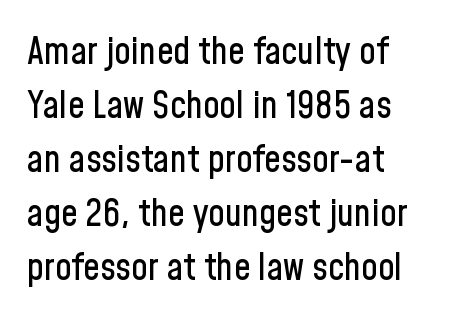
The image shows 37 px condensed sans-serif type, upright; set left-aligned, normal line spacing (1.46x), normal letter spacing, not underlined; low stroke contrast and a medium x-height.
